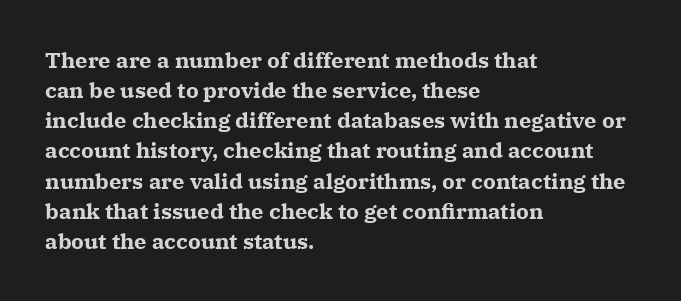
The image shows 22 px bold type, upright; set left-aligned, normal line spacing (1.37x), normal letter spacing, not underlined.
